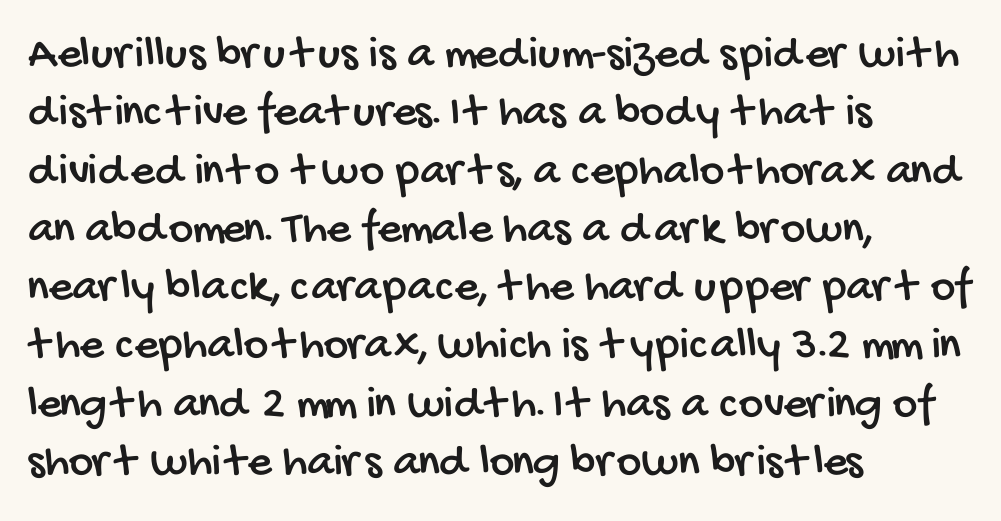
The image shows 47 px condensed sans-serif type; set left-aligned, line spacing 1.24x, normal letter spacing, not underlined; low stroke contrast and a large x-height.
